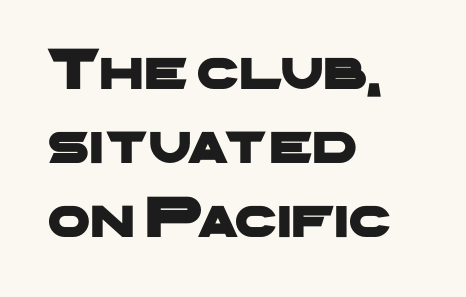
Q: Is the typeface a serif or a sans-serif typeface? A: Sans-serif.
Q: Is the text underlined? A: No.
Q: How is the paragraph aligned? A: Left-aligned.
Q: Is the spacing between letters normal or unusually wide? A: Normal.
Q: Width (condensed, normal, or wide)? A: Wide.
Q: Stroke contrast? A: Low.
Q: x-height? A: Medium.
Q: Monospaced? A: No.
